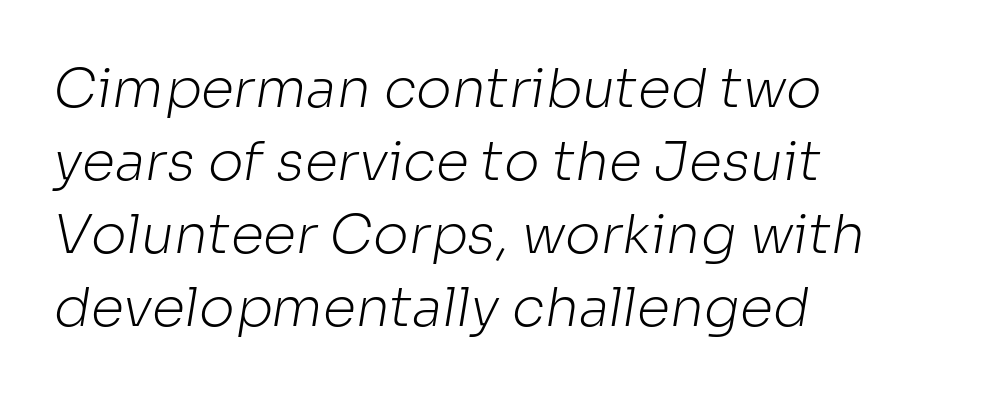
{"serif": "no", "bold": "no", "weight": "light", "width": "normal", "stroke_contrast": "low", "x_height": "medium", "monospaced": "no", "underline": "no", "align": "left", "line_spacing": "normal", "line_spacing_ratio": 1.35, "letter_spacing": "normal", "letter_spacing_em": 0.0, "glyph_px": 54}
